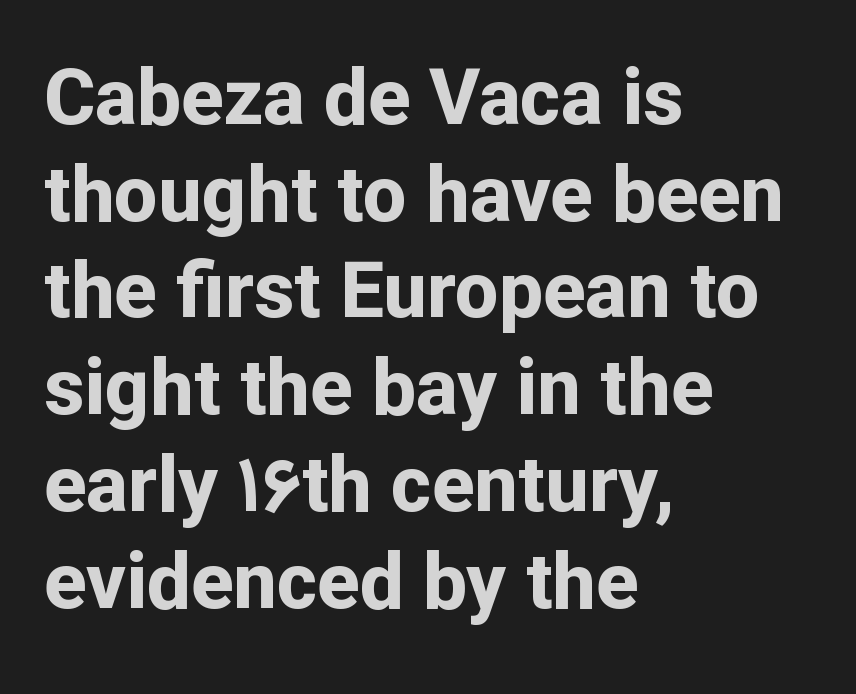
{"serif": "no", "italic": "no", "bold": "yes", "weight": "bold", "width": "normal", "stroke_contrast": "low", "x_height": "medium", "monospaced": "no", "underline": "no", "align": "left", "line_spacing_ratio": 1.24, "letter_spacing": "normal", "letter_spacing_em": 0.0, "glyph_px": 78}
